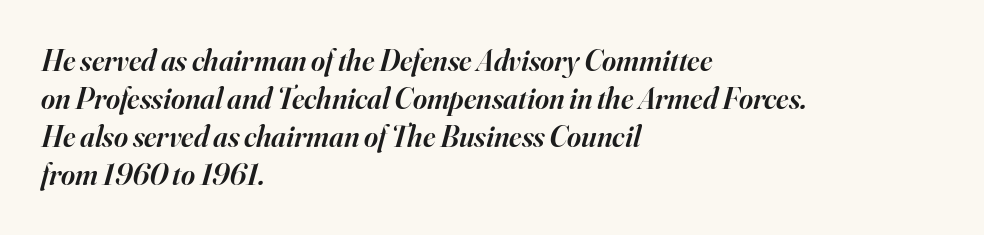
The passage shown is typed in a proportional face where columns would drift. Old-style or modern, the face here clearly has serifs. Honestly, there is no underline to notice here at all. Every row of glyphs begins at an identical x-position on the left. These words are printed semibold, heavier than regular yet not bold. Leading matches the norm, producing a regular column.
